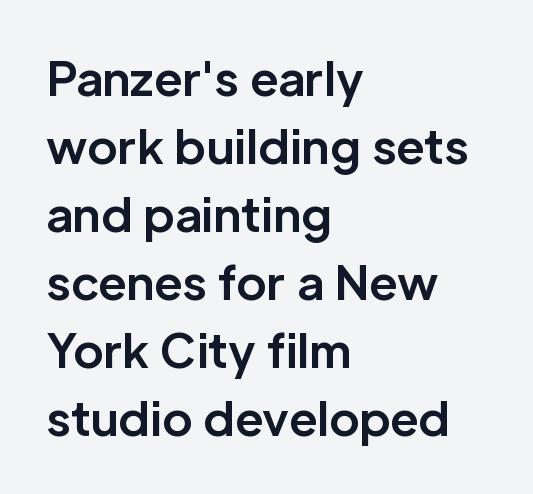
Q: Is the text bold? A: Yes.
Q: Is the text italic (slanted)? A: No, it is upright.
Q: Is the typeface a serif or a sans-serif typeface? A: Sans-serif.
Q: Is the text underlined? A: No.
Q: How is the paragraph aligned? A: Left-aligned.
Q: Is the spacing between letters normal or unusually wide? A: Normal.
Q: Is the spacing between lines tight, normal or loose? A: Normal.
Q: Width (condensed, normal, or wide)? A: Normal.
Q: Stroke contrast? A: Low.
Q: x-height? A: Medium.
Q: Monospaced? A: No.
